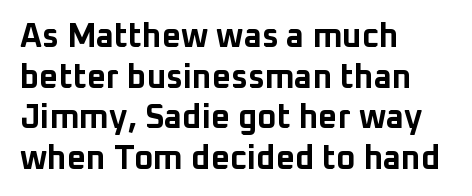
The image shows 33 px bold sans-serif type, upright; set left-aligned, line spacing 1.23x, normal letter spacing, not underlined; low stroke contrast and a medium x-height.
